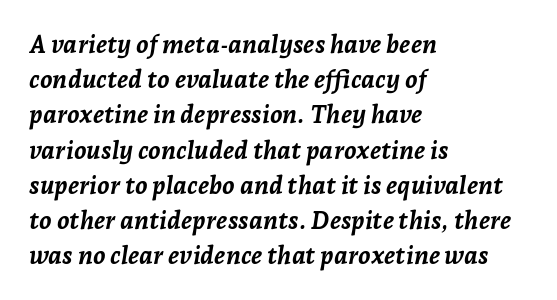
The image shows 25 px bold type, italic (leaning right); set left-aligned, normal line spacing (1.41x), normal letter spacing, not underlined.
